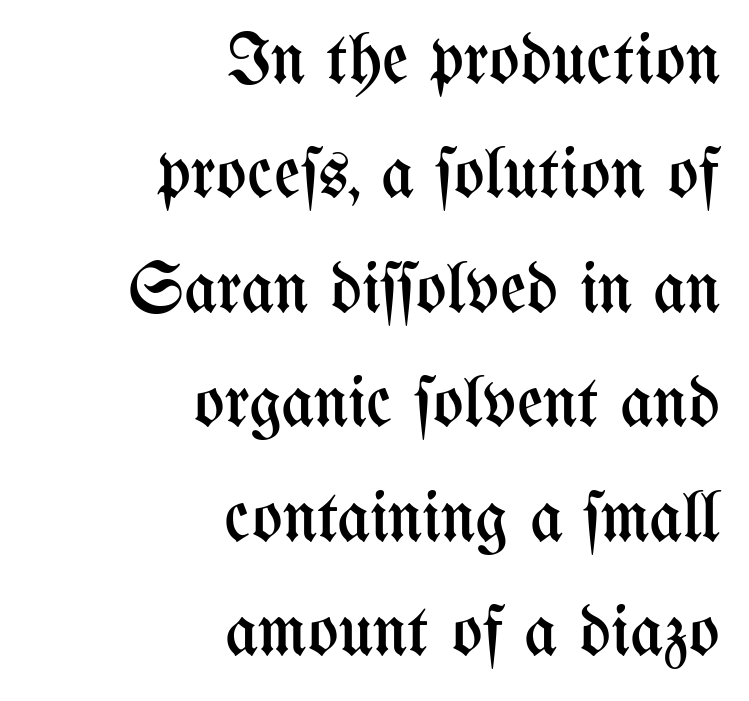
{"italic": "no", "bold": "no", "weight": "regular", "width": "condensed", "stroke_contrast": "medium", "x_height": "medium", "monospaced": "no", "underline": "no", "align": "right", "line_spacing": "normal", "line_spacing_ratio": 1.59, "letter_spacing": "normal", "letter_spacing_em": 0.0, "glyph_px": 72}
